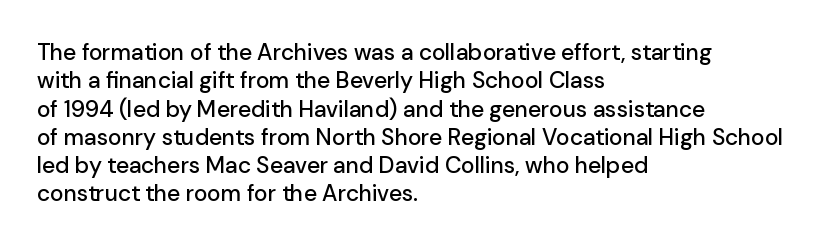
One-word summary of the alignment: left. These lines keep a tight, regular rhythm from letter to letter. Letters rest on an invisible, unmarked baseline. In terms of posture, this sample is upright.
